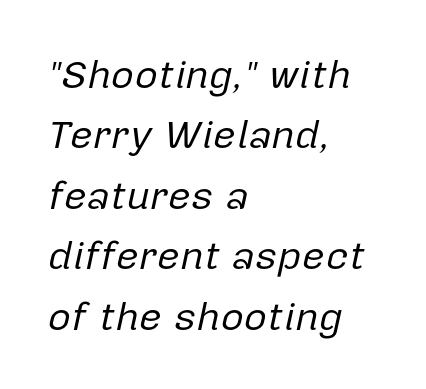
The image shows 40 px regular-weight type, italic (leaning right); set left-aligned, normal line spacing (1.51x), normal letter spacing, not underlined; low stroke contrast and a medium x-height.
